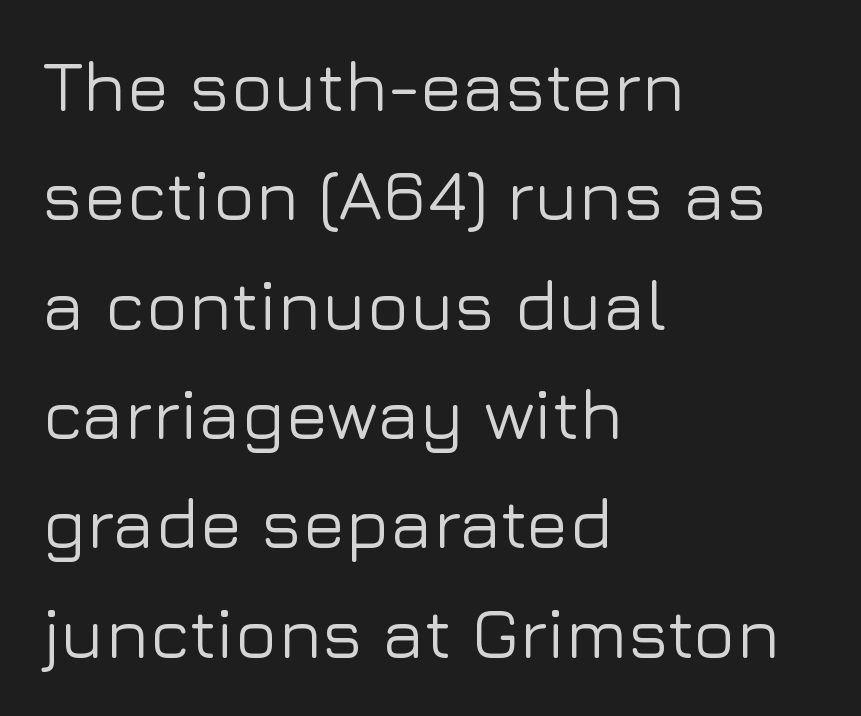
The image shows 71 px sans-serif type, upright; set left-aligned, normal line spacing (1.54x), normal letter spacing, not underlined; low stroke contrast and a medium x-height.
